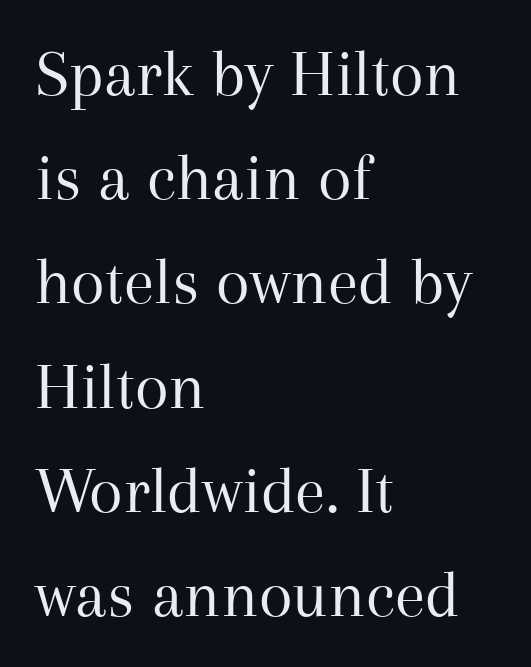
{"serif": "yes", "italic": "no", "bold": "no", "weight": "regular", "width": "normal", "stroke_contrast": "medium", "x_height": "medium", "monospaced": "no", "underline": "no", "align": "left", "line_spacing": "normal", "line_spacing_ratio": 1.51, "letter_spacing": "normal", "letter_spacing_em": 0.0, "glyph_px": 69}
